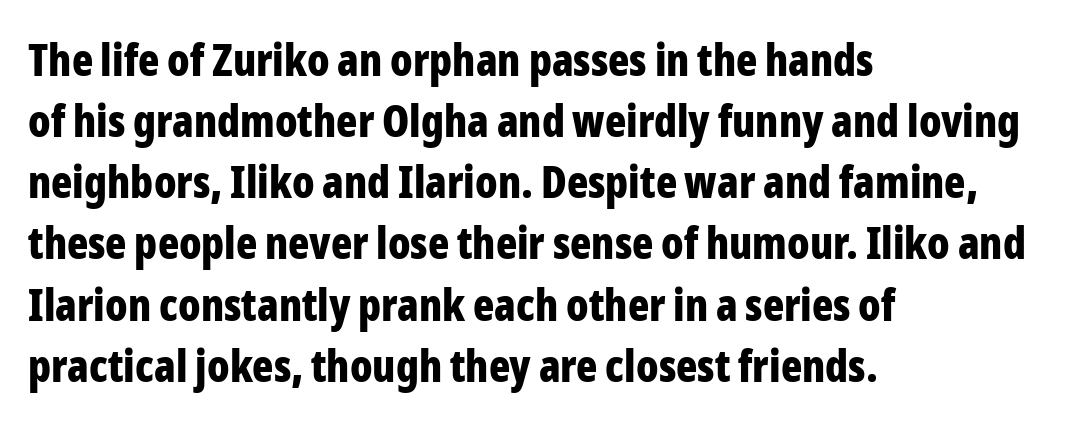
Q: Is the text bold? A: Yes.
Q: Is the text italic (slanted)? A: No, it is upright.
Q: Is the typeface a serif or a sans-serif typeface? A: Sans-serif.
Q: Is the text underlined? A: No.
Q: How is the paragraph aligned? A: Left-aligned.
Q: Is the spacing between letters normal or unusually wide? A: Normal.
Q: Is the spacing between lines tight, normal or loose? A: Normal.
Q: Width (condensed, normal, or wide)? A: Condensed.
Q: Stroke contrast? A: Low.
Q: x-height? A: Medium.
Q: Monospaced? A: No.
